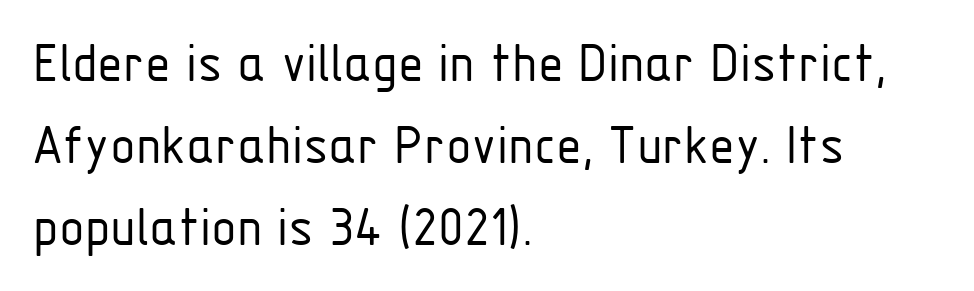
Think standard paragraph weight, or any step lighter than that. The passage shown is not underscored anywhere. The tracking reads as untouched default to a designer's eye. In terms of letterform style, serifs are entirely absent.
